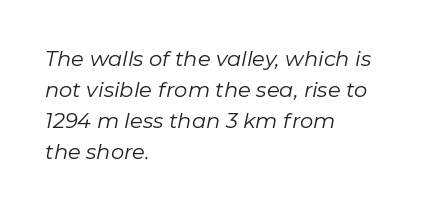
The image shows 21 px text type, italic (leaning right); set left-aligned, normal line spacing (1.48x), normal letter spacing, not underlined.
